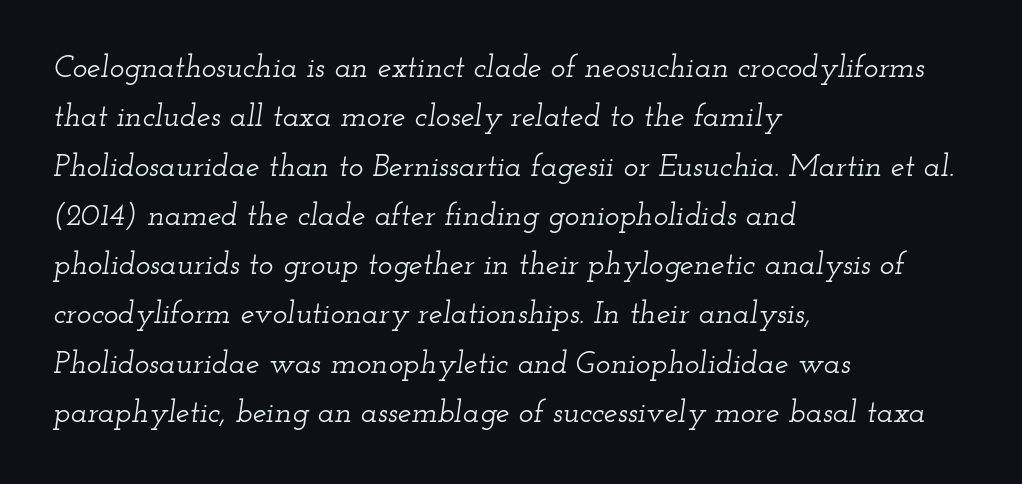
Q: Is the text italic (slanted)? A: Yes, it leans right by about 12 degrees.
Q: Is the typeface a serif or a sans-serif typeface? A: Serif.
Q: Is the text underlined? A: No.
Q: How is the paragraph aligned? A: Left-aligned.
Q: Is the spacing between letters normal or unusually wide? A: Normal.
Q: Is the spacing between lines tight, normal or loose? A: Normal.
Q: Width (condensed, normal, or wide)? A: Wide.
Q: Stroke contrast? A: Low.
Q: x-height? A: Small.
Q: Monospaced? A: No.
